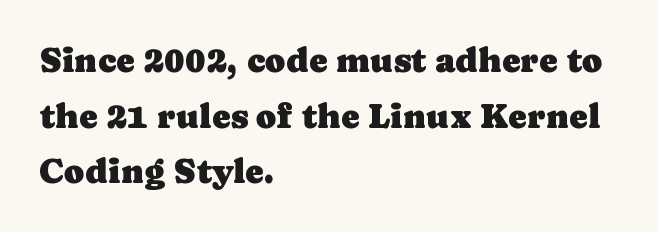
Leading: standard. The face used here is seriffed, in the tradition of book romans. Casual observation: everything's shoved over to the left. The letters stand straight up with perfectly vertical stems. The letters advance in unequal steps, a hallmark of proportional type. No word sits above an underline.
